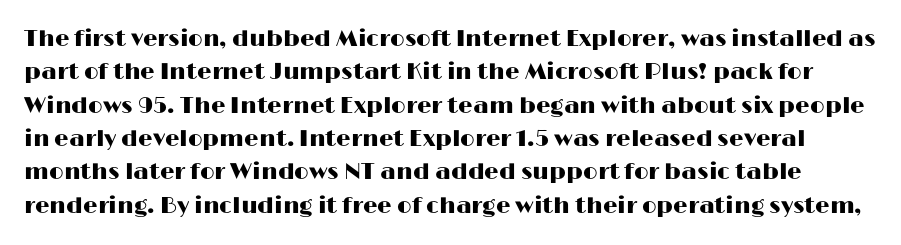
Letter spacing: default. Rows of type keep a routine distance in the vertical direction. Descenders are the only things crossing below the line. The specimen reads as upright at a glance.
